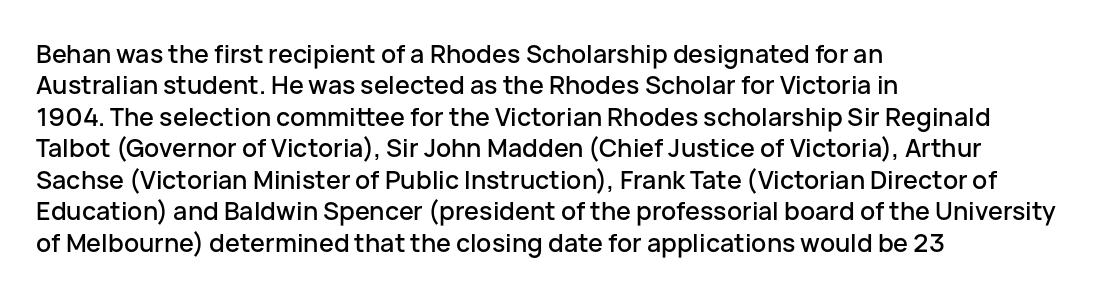
The image shows 25 px text type, upright; set left-aligned, normal line spacing (1.26x), normal letter spacing, not underlined.
